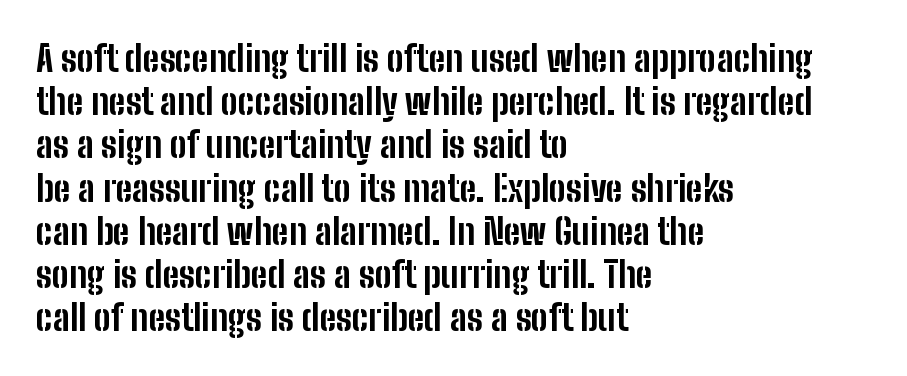
Q: Is the text bold? A: Yes.
Q: Is the text italic (slanted)? A: No, it is upright.
Q: Is the typeface a serif or a sans-serif typeface? A: Sans-serif.
Q: Is the text underlined? A: No.
Q: How is the paragraph aligned? A: Left-aligned.
Q: Is the spacing between letters normal or unusually wide? A: Normal.
Q: Width (condensed, normal, or wide)? A: Condensed.
Q: Stroke contrast? A: Low.
Q: x-height? A: Medium.
Q: Monospaced? A: No.
